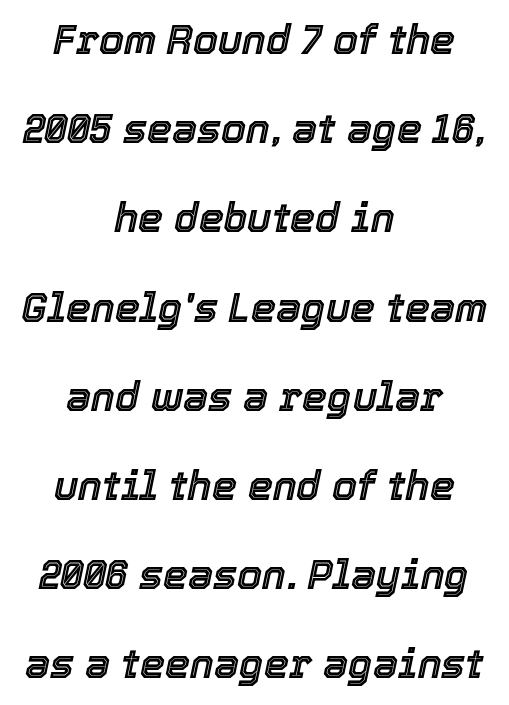
{"italic": "yes", "lean": "right", "slant_degrees": 12, "width": "normal", "x_height": "medium", "monospaced": "no", "underline": "no", "align": "center", "line_spacing": "loose", "line_spacing_ratio": 2.23, "letter_spacing": "normal", "letter_spacing_em": 0.0, "glyph_px": 40}
